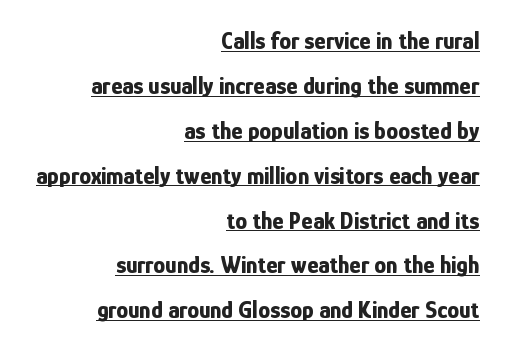
Q: Is the text bold? A: Yes.
Q: Is the text italic (slanted)? A: No, it is upright.
Q: Is the text underlined? A: Yes.
Q: How is the paragraph aligned? A: Right-aligned.
Q: Is the spacing between letters normal or unusually wide? A: Normal.
